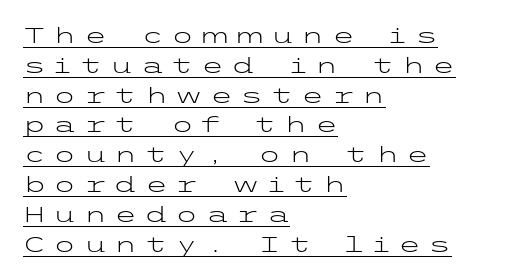
{"italic": "no", "bold": "no", "underline": "yes", "align": "left", "line_spacing": "normal", "line_spacing_ratio": 1.42, "letter_spacing": "wide", "letter_spacing_em": 0.35, "glyph_px": 21}
